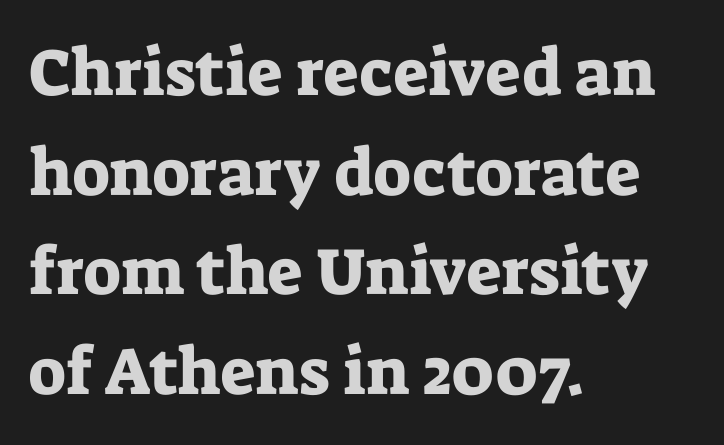
{"serif": "yes", "italic": "no", "width": "normal", "stroke_contrast": "low", "x_height": "medium", "monospaced": "no", "underline": "no", "align": "left", "line_spacing": "normal", "line_spacing_ratio": 1.51, "letter_spacing": "normal", "letter_spacing_em": 0.0, "glyph_px": 66}
